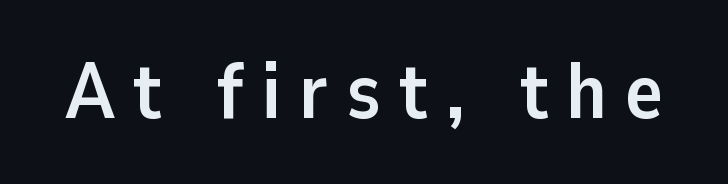
The image shows 79 px semibold sans-serif type, upright; set unusually wide letter spacing (+0.23 em), not underlined; low stroke contrast and a medium x-height.
